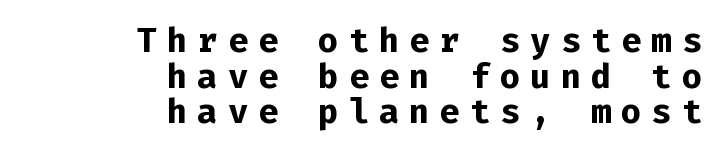
Q: Is the text bold? A: Yes.
Q: Is the text italic (slanted)? A: No, it is upright.
Q: Is the typeface a serif or a sans-serif typeface? A: Sans-serif.
Q: Is the text underlined? A: No.
Q: How is the paragraph aligned? A: Right-aligned.
Q: Is the spacing between letters normal or unusually wide? A: Unusually wide.
Q: Is the spacing between lines tight, normal or loose? A: Tight.
Q: Width (condensed, normal, or wide)? A: Normal.
Q: Stroke contrast? A: Low.
Q: x-height? A: Medium.
Q: Monospaced? A: Yes.
